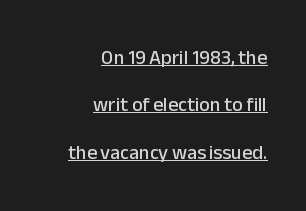
{"italic": "no", "underline": "yes", "align": "right", "line_spacing": "loose", "line_spacing_ratio": 2.37, "letter_spacing": "normal", "letter_spacing_em": 0.0, "glyph_px": 20}
